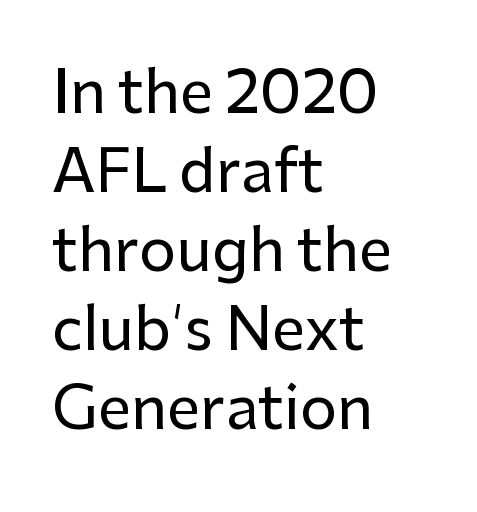
Check the space under the baseline: it is left empty. A normal amount of white space separates one row of letters from the next. The compositor pushed each line to the left boundary. Note the varied advance widths — an 'i' is clearly narrower than an 'm'. Do the letters lean? They stand straight.
